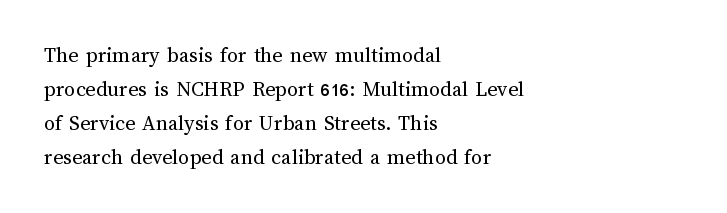
Q: Is the text bold? A: No.
Q: Is the text italic (slanted)? A: No, it is upright.
Q: Is the text underlined? A: No.
Q: How is the paragraph aligned? A: Left-aligned.
Q: Is the spacing between letters normal or unusually wide? A: Normal.
Q: Is the spacing between lines tight, normal or loose? A: Normal.
